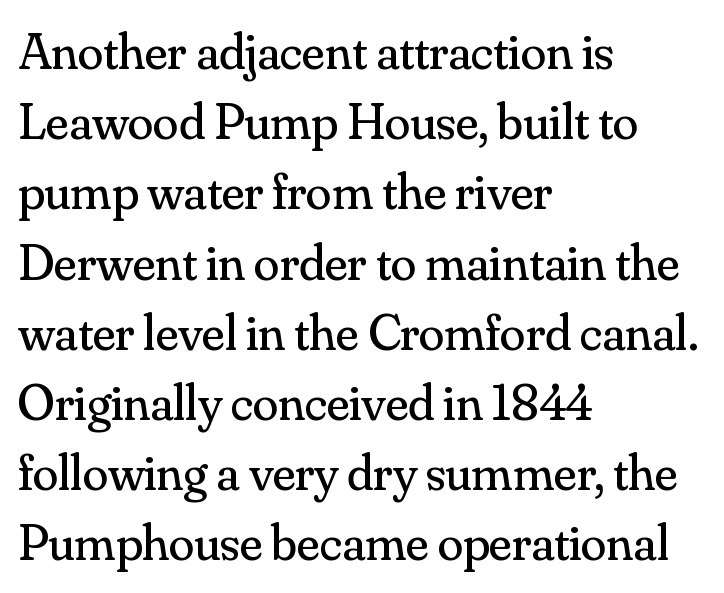
The image shows 52 px regular-weight serif type, upright; set left-aligned, normal line spacing (1.35x), normal letter spacing, not underlined; medium stroke contrast and a small x-height.
